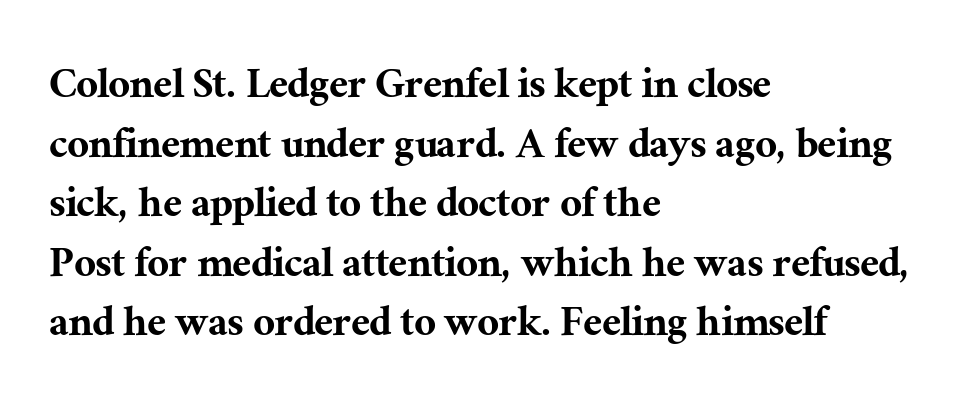
Q: Is the text italic (slanted)? A: No, it is upright.
Q: Is the typeface a serif or a sans-serif typeface? A: Serif.
Q: Is the text underlined? A: No.
Q: How is the paragraph aligned? A: Left-aligned.
Q: Is the spacing between letters normal or unusually wide? A: Normal.
Q: Width (condensed, normal, or wide)? A: Normal.
Q: Stroke contrast? A: Medium.
Q: x-height? A: Medium.
Q: Monospaced? A: No.
